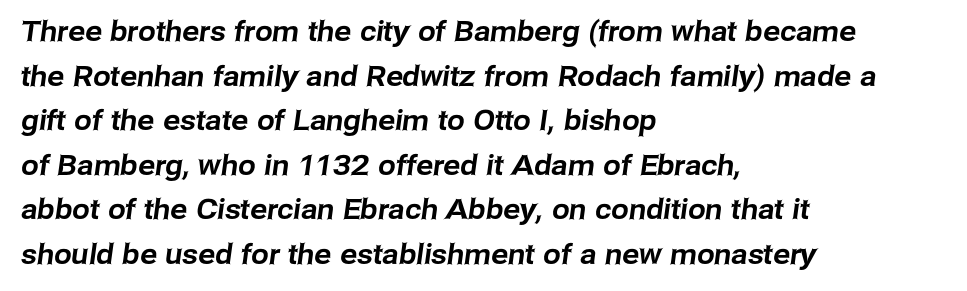
Q: Is the typeface a serif or a sans-serif typeface? A: Sans-serif.
Q: Is the text underlined? A: No.
Q: How is the paragraph aligned? A: Left-aligned.
Q: Is the spacing between letters normal or unusually wide? A: Normal.
Q: Is the spacing between lines tight, normal or loose? A: Normal.
Q: Width (condensed, normal, or wide)? A: Normal.
Q: Stroke contrast? A: Low.
Q: x-height? A: Medium.
Q: Monospaced? A: No.
